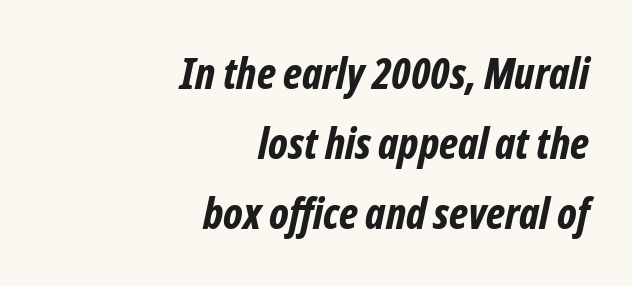
Q: Is the text bold? A: Yes.
Q: Is the text italic (slanted)? A: Yes, it leans right by about 12 degrees.
Q: Is the text underlined? A: No.
Q: How is the paragraph aligned? A: Right-aligned.
Q: Is the spacing between letters normal or unusually wide? A: Normal.
Q: Is the spacing between lines tight, normal or loose? A: Normal.
Q: Width (condensed, normal, or wide)? A: Condensed.
Q: Stroke contrast? A: Low.
Q: x-height? A: Medium.
Q: Monospaced? A: No.
